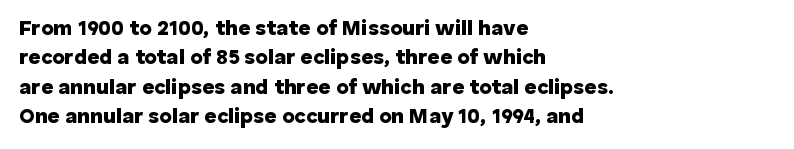
Posture: upright roman. Underlining? Definitely not there. Each line starts at the same left margin while the right side varies. Stroke thickness is high; the sample reads as a true bold. The block of text has a typical density, with ordinary space between rows.
